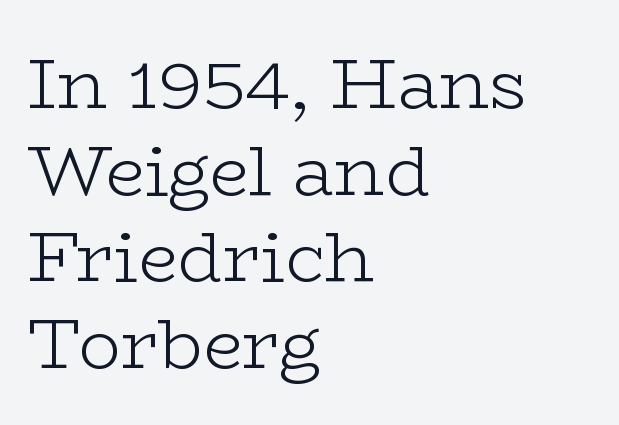
Reading down the block, your eye returns to a fixed left position each line. Character widths vary here, with narrow letters taking less room than wide ones. Weight: regular or lighter. The face used here is seriffed, in the tradition of book romans.
